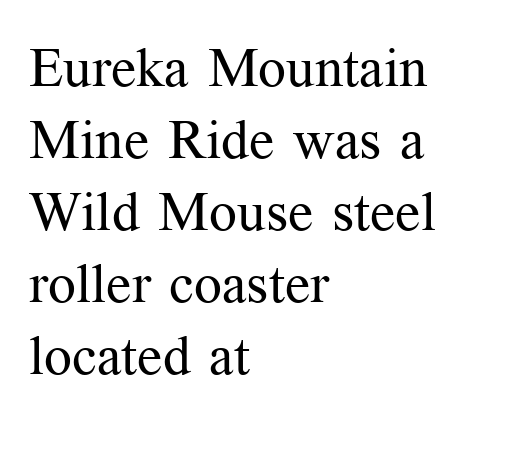
Q: Is the text bold? A: No.
Q: Is the text italic (slanted)? A: No, it is upright.
Q: Is the typeface a serif or a sans-serif typeface? A: Serif.
Q: Is the text underlined? A: No.
Q: How is the paragraph aligned? A: Left-aligned.
Q: Is the spacing between letters normal or unusually wide? A: Normal.
Q: Is the spacing between lines tight, normal or loose? A: Normal.
Q: Width (condensed, normal, or wide)? A: Normal.
Q: Stroke contrast? A: Medium.
Q: x-height? A: Medium.
Q: Monospaced? A: No.
